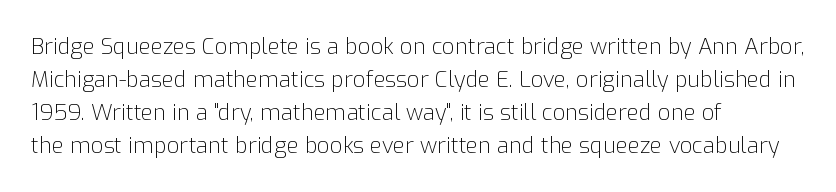
Q: Is the text bold? A: No.
Q: Is the text italic (slanted)? A: No, it is upright.
Q: Is the text underlined? A: No.
Q: How is the paragraph aligned? A: Left-aligned.
Q: Is the spacing between letters normal or unusually wide? A: Normal.
Q: Is the spacing between lines tight, normal or loose? A: Normal.
